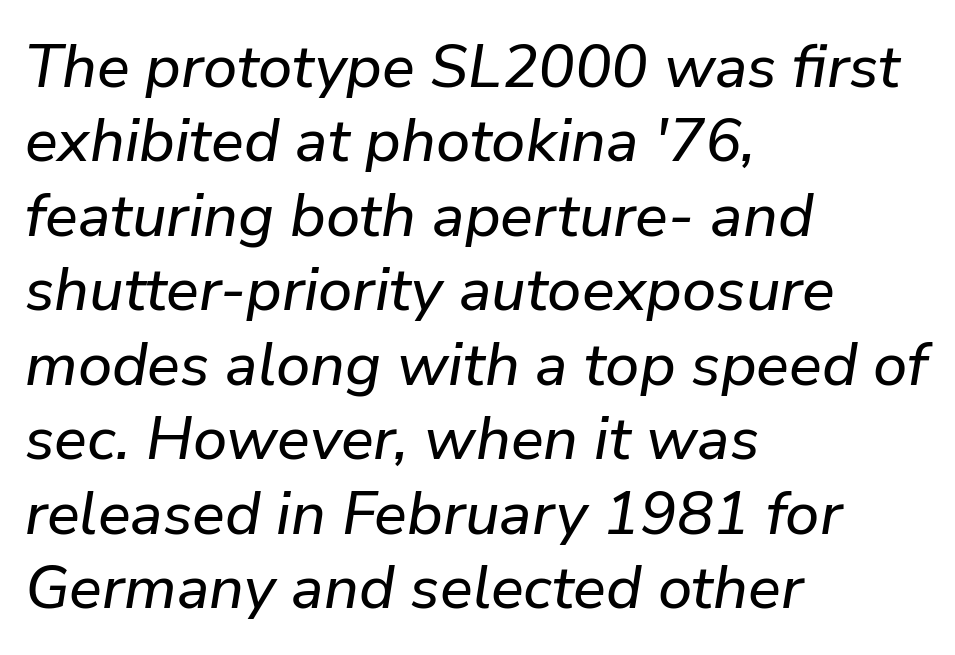
This sample is left-justified, so line endings fall wherever the words run out. Inter-character spacing is left at the font's built-in metrics. The zone under the glyphs is completely vacant. Each letter keeps its own natural width here, so spacing adapts to shape. An italicized treatment has been applied to the whole sample.
